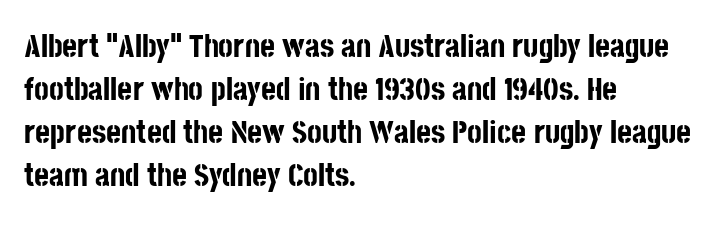
{"serif": "no", "italic": "no", "bold": "yes", "weight": "bold", "width": "condensed", "stroke_contrast": "low", "x_height": "large", "monospaced": "no", "underline": "no", "align": "left", "line_spacing": "normal", "line_spacing_ratio": 1.34, "letter_spacing": "normal", "letter_spacing_em": 0.0, "glyph_px": 32}
